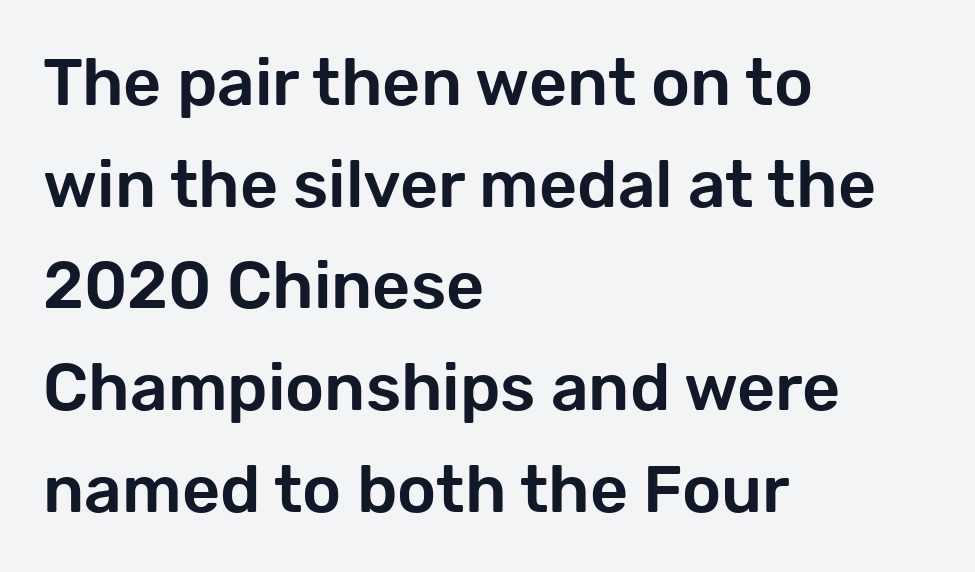
Casual observation: everything's shoved over to the left. A clean baseline with only descenders dipping below it. You could not count columns in this text — the font is proportionally spaced. If you drew a line through each stem, it would be perfectly vertical.
